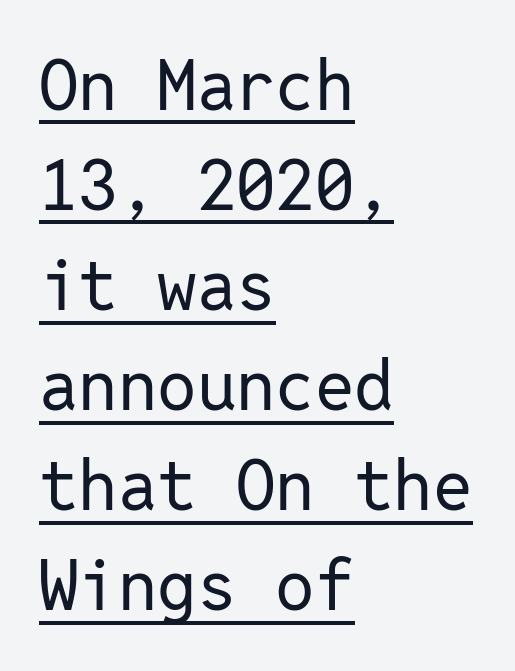
Q: Is the text bold? A: No.
Q: Is the text italic (slanted)? A: No, it is upright.
Q: Is the typeface a serif or a sans-serif typeface? A: Sans-serif.
Q: Is the text underlined? A: Yes.
Q: How is the paragraph aligned? A: Left-aligned.
Q: Is the spacing between letters normal or unusually wide? A: Normal.
Q: Is the spacing between lines tight, normal or loose? A: Normal.
Q: Width (condensed, normal, or wide)? A: Normal.
Q: Stroke contrast? A: Low.
Q: x-height? A: Medium.
Q: Monospaced? A: Yes.
